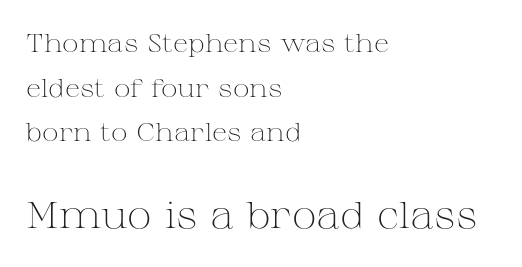
Q: Is the text bold? A: No.
Q: Is the text italic (slanted)? A: No, it is upright.
Q: Is the typeface a serif or a sans-serif typeface? A: Serif.
Q: Is the text underlined? A: No.
Q: How is the paragraph aligned? A: Left-aligned.
Q: Is the spacing between letters normal or unusually wide? A: Normal.
Q: Which block of text is set in a larger size, the first (top) or the second (bottom)? A: The second (bottom) one.
Q: Width (condensed, normal, or wide)? A: Wide.
Q: Stroke contrast? A: Medium.
Q: x-height? A: Medium.
Q: Monospaced? A: No.
